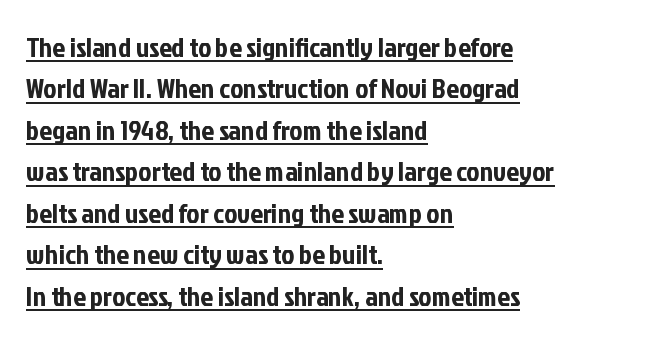
{"serif": "no", "italic": "no", "width": "condensed", "stroke_contrast": "low", "x_height": "medium", "monospaced": "no", "underline": "yes", "align": "left", "line_spacing": "normal", "line_spacing_ratio": 1.48, "letter_spacing": "normal", "letter_spacing_em": 0.0, "glyph_px": 28}
